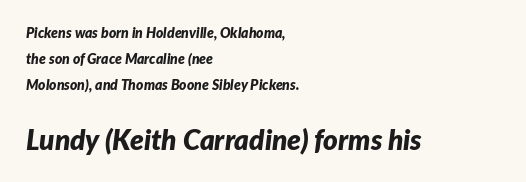
Q: Is the text bold? A: Yes.
Q: Is the text italic (slanted)? A: Yes, it leans right by about 7 degrees.
Q: Is the text underlined? A: No.
Q: How is the paragraph aligned? A: Left-aligned.
Q: Is the spacing between letters normal or unusually wide? A: Normal.
Q: Which block of text is set in a larger size, the first (top) or the second (bottom)? A: The second (bottom) one.
Q: Width (condensed, normal, or wide)? A: Normal.
Q: Stroke contrast? A: Low.
Q: x-height? A: Medium.
Q: Monospaced? A: No.
